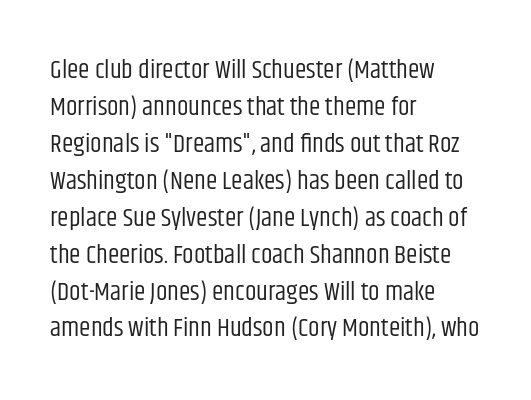
{"italic": "no", "bold": "no", "underline": "no", "align": "left", "line_spacing": "normal", "line_spacing_ratio": 1.42, "letter_spacing": "normal", "letter_spacing_em": 0.0, "glyph_px": 26}
